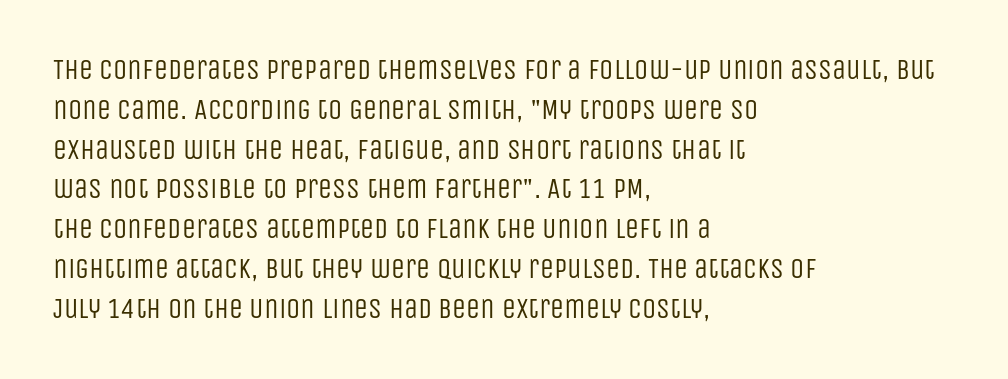
Q: Is the text bold? A: No.
Q: Is the text italic (slanted)? A: No, it is upright.
Q: Is the typeface a serif or a sans-serif typeface? A: Sans-serif.
Q: Is the text underlined? A: No.
Q: How is the paragraph aligned? A: Left-aligned.
Q: Is the spacing between letters normal or unusually wide? A: Normal.
Q: Is the spacing between lines tight, normal or loose? A: Normal.
Q: Width (condensed, normal, or wide)? A: Condensed.
Q: Stroke contrast? A: Low.
Q: x-height? A: Large.
Q: Monospaced? A: No.
